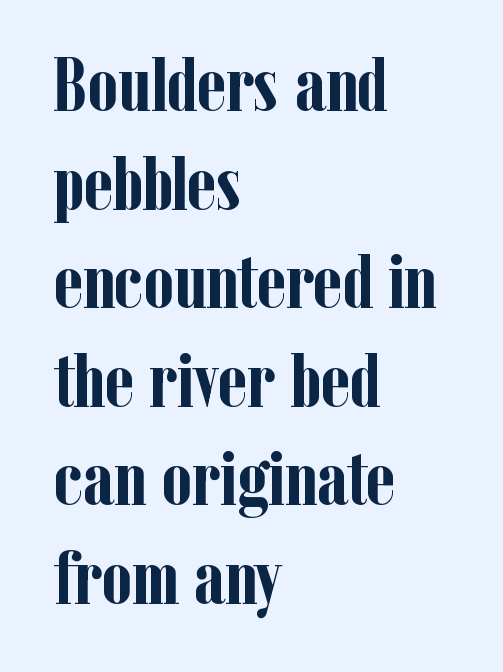
Observe the serifs anchoring each vertical stroke in this sample. A normal amount of white space separates one row of letters from the next. The glyphs are unaccompanied by any horizontal stroke below them. Bold? Absolutely — the strokes are thick and heavy.
